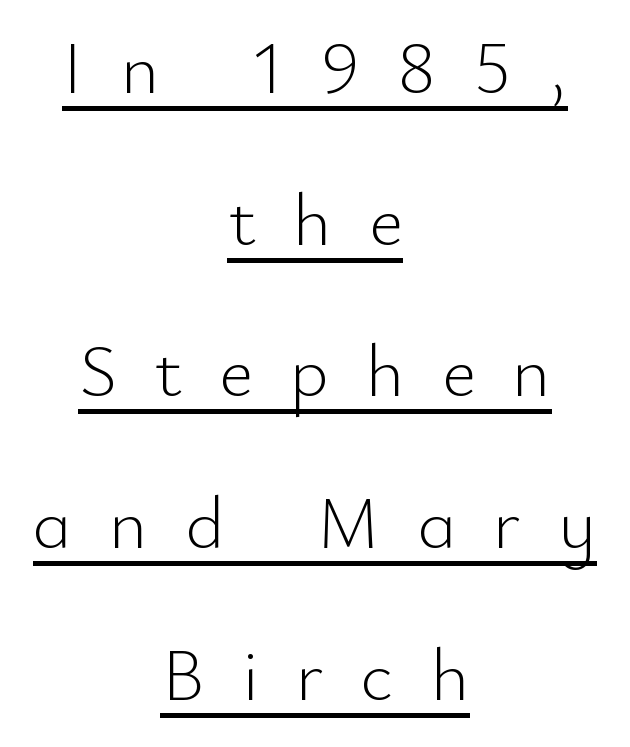
The image shows 74 px light sans-serif type, upright; set centered, loose line spacing (2.05x), unusually wide letter spacing (+0.5 em), underlined; low stroke contrast and a small x-height.
